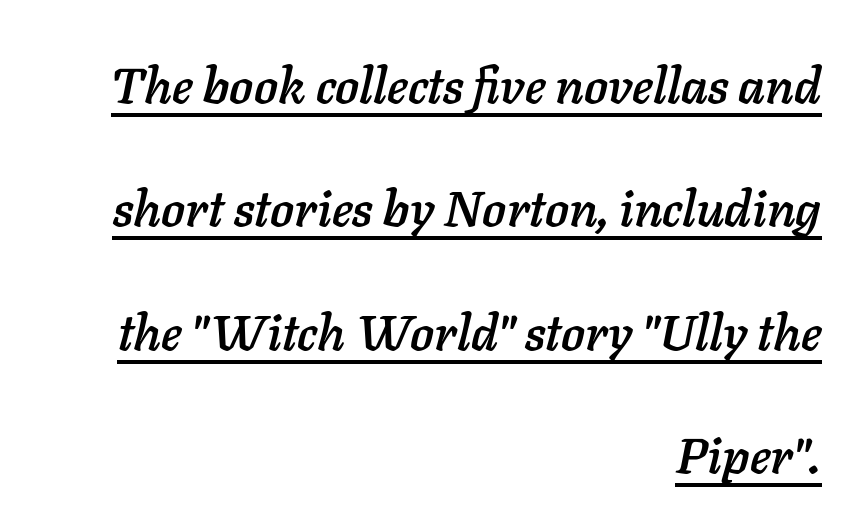
Spacing verdict: proportional, widths tailored to each character. The letters sit at their default tracking, neither squeezed nor spread. The rendering uses the underline text-decoration. The text carries the slant typical of an italic or oblique font.
